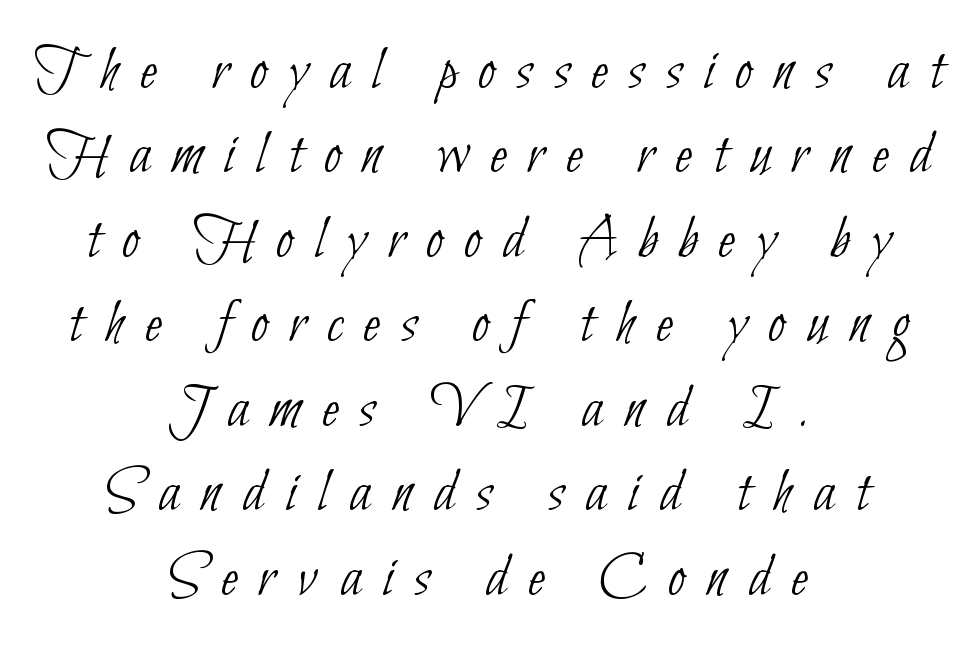
Q: Is the text bold? A: No.
Q: Is the typeface a serif or a sans-serif typeface? A: Sans-serif.
Q: Is the text underlined? A: No.
Q: How is the paragraph aligned? A: Centered.
Q: Is the spacing between letters normal or unusually wide? A: Unusually wide.
Q: Is the spacing between lines tight, normal or loose? A: Normal.
Q: Width (condensed, normal, or wide)? A: Condensed.
Q: Stroke contrast? A: Low.
Q: x-height? A: Small.
Q: Monospaced? A: No.
